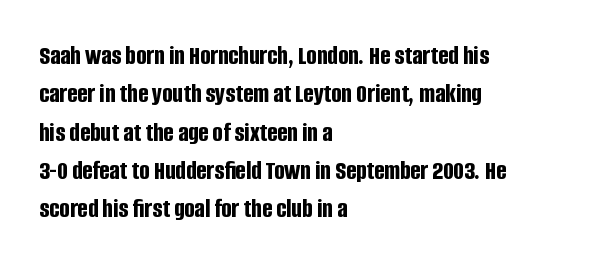
The image shows 27 px bold type, upright; set left-aligned, normal line spacing (1.42x), normal letter spacing, not underlined.
